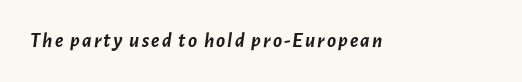
The image shows 21 px bold type, italic (leaning right); set not underlined.
